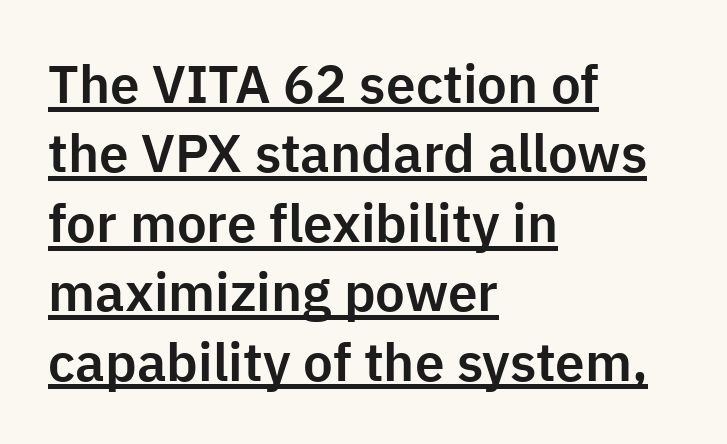
The image shows 53 px sans-serif type, upright; set left-aligned, normal line spacing (1.31x), normal letter spacing, underlined; low stroke contrast and a medium x-height.
